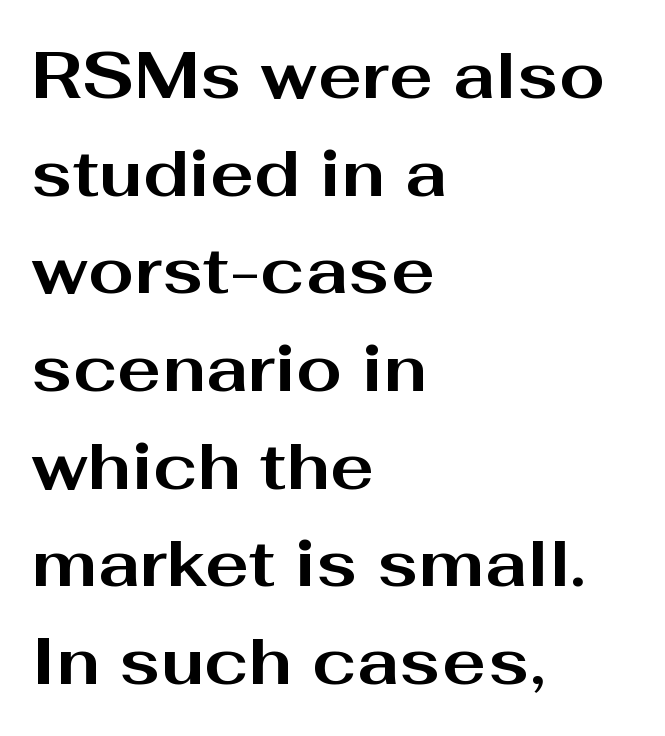
{"serif": "no", "italic": "no", "bold": "yes", "weight": "bold", "width": "wide", "stroke_contrast": "medium", "x_height": "medium", "monospaced": "no", "underline": "no", "align": "left", "line_spacing": "normal", "line_spacing_ratio": 1.48, "letter_spacing": "normal", "letter_spacing_em": 0.0, "glyph_px": 66}
